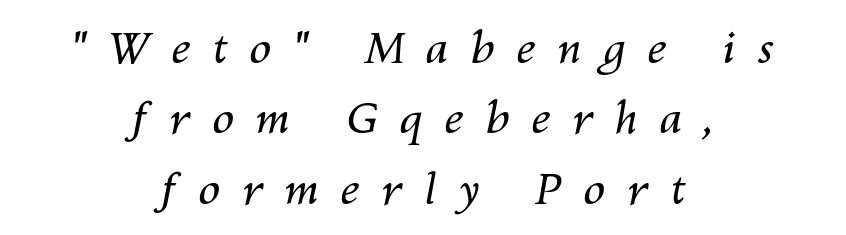
The image shows 44 px regular-weight type, italic (leaning right); set centered, normal line spacing (1.6x), unusually wide letter spacing (+0.49 em), not underlined; medium stroke contrast and a medium x-height.
